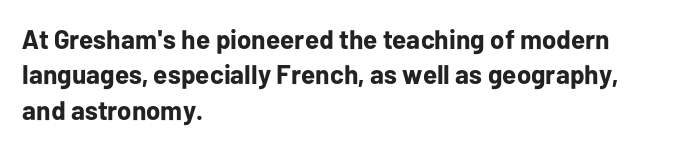
Q: Is the text bold? A: Yes.
Q: Is the text italic (slanted)? A: No, it is upright.
Q: Is the text underlined? A: No.
Q: How is the paragraph aligned? A: Left-aligned.
Q: Is the spacing between letters normal or unusually wide? A: Normal.
Q: Is the spacing between lines tight, normal or loose? A: Normal.
